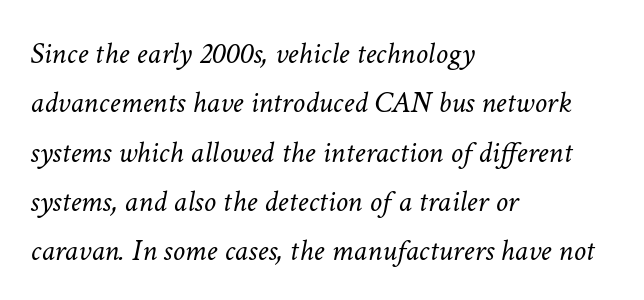
Q: Is the text bold? A: No.
Q: Is the text italic (slanted)? A: Yes, it leans right by about 11 degrees.
Q: Is the text underlined? A: No.
Q: How is the paragraph aligned? A: Left-aligned.
Q: Is the spacing between letters normal or unusually wide? A: Normal.
Q: Is the spacing between lines tight, normal or loose? A: Normal.
Q: Width (condensed, normal, or wide)? A: Normal.
Q: Stroke contrast? A: Low.
Q: x-height? A: Medium.
Q: Monospaced? A: No.
